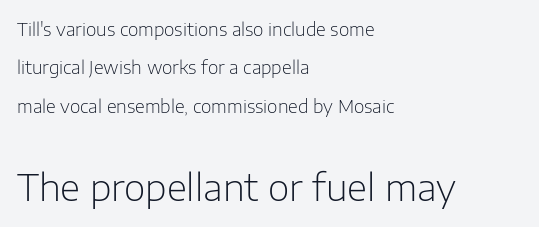
Italic? Not at all — the glyphs are vertical. All the whitespace from short lines collects on the right. The rendering uses natural spacing where letterforms have individual widths. Glance below the letters and you will spot only blank space. Is the lower block the larger one? Yes — the lower block carries the bigger type.
